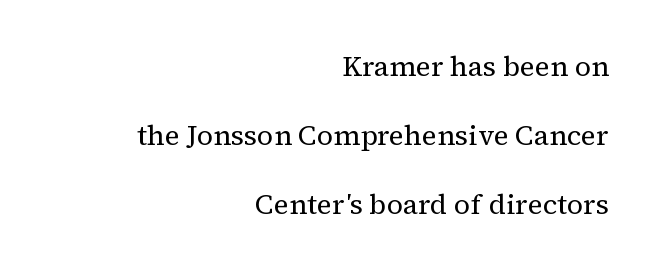
Each word holds together tightly as a unit, with standard inter-letter gaps. Glance below the letters and you will spot only blank space. Whoever set this chose breathing room over compactness in the vertical rhythm. The typeface chosen for these lines features serifs. Line ends are locked; line starts wander.
